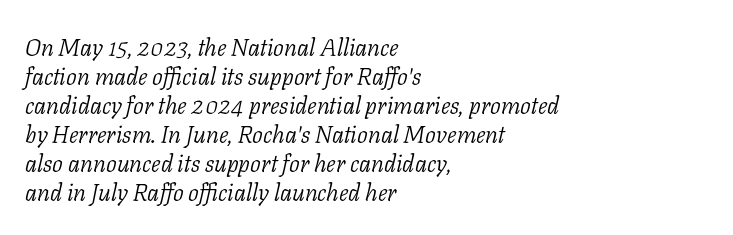
{"italic": "yes", "lean": "right", "slant_degrees": 11, "bold": "no", "underline": "no", "align": "left", "line_spacing_ratio": 1.21, "letter_spacing": "normal", "letter_spacing_em": 0.0, "glyph_px": 24}
